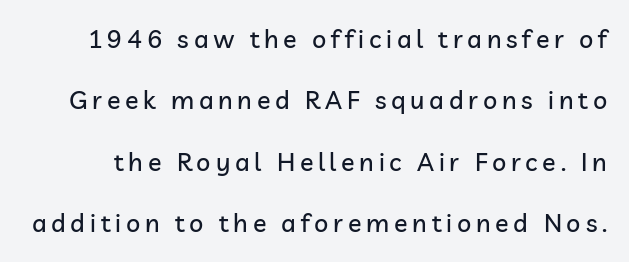
{"italic": "no", "underline": "no", "line_spacing": "loose", "line_spacing_ratio": 2.46, "glyph_px": 25}
